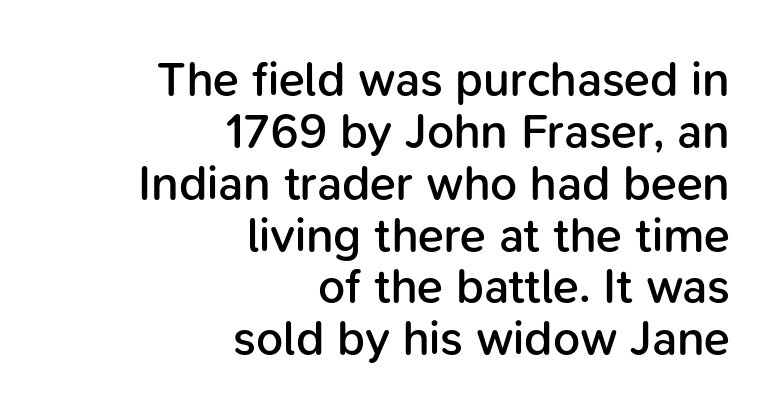
Q: Is the text bold? A: Semi-bold.
Q: Is the text italic (slanted)? A: No, it is upright.
Q: Is the typeface a serif or a sans-serif typeface? A: Sans-serif.
Q: Is the text underlined? A: No.
Q: How is the paragraph aligned? A: Right-aligned.
Q: Is the spacing between letters normal or unusually wide? A: Normal.
Q: Is the spacing between lines tight, normal or loose? A: Tight.
Q: Width (condensed, normal, or wide)? A: Normal.
Q: Stroke contrast? A: Low.
Q: x-height? A: Medium.
Q: Monospaced? A: No.
